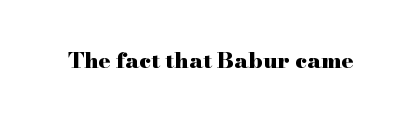
Short note: letters normally spaced. Words float on clear page, feet unadorned. The letters stand upright; this is a roman face. Heavy, bold letterforms.
